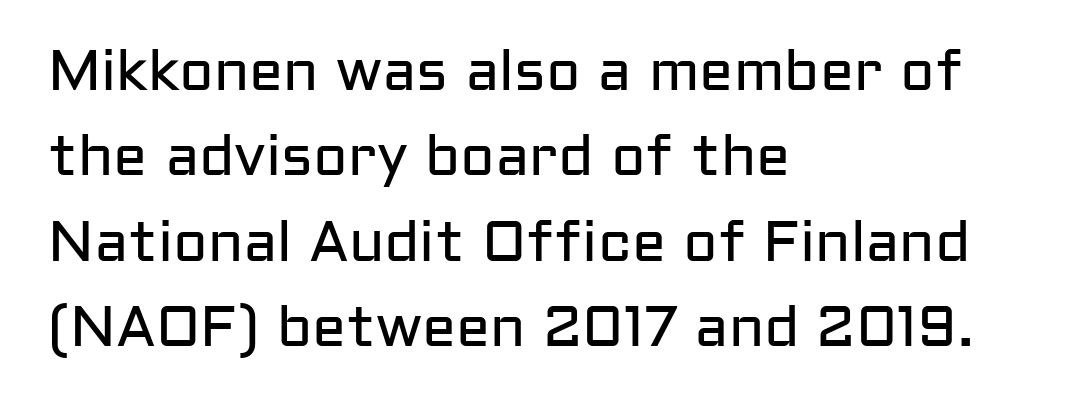
Q: Is the text bold? A: No.
Q: Is the text italic (slanted)? A: No, it is upright.
Q: Is the typeface a serif or a sans-serif typeface? A: Sans-serif.
Q: Is the text underlined? A: No.
Q: How is the paragraph aligned? A: Left-aligned.
Q: Is the spacing between letters normal or unusually wide? A: Normal.
Q: Is the spacing between lines tight, normal or loose? A: Normal.
Q: Width (condensed, normal, or wide)? A: Normal.
Q: Stroke contrast? A: Low.
Q: x-height? A: Medium.
Q: Monospaced? A: No.
